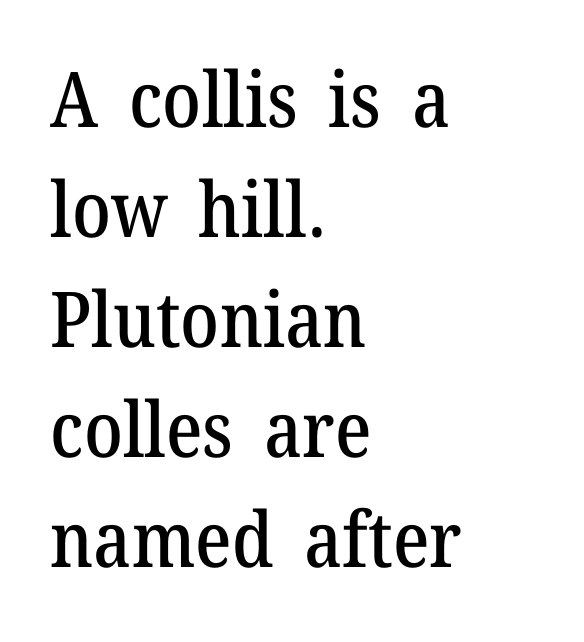
If you drew a line through each stem, it would be perfectly vertical. These lines sit exactly where default settings would place them. The passage shown is typeset with a serif family. The letters advance in unequal steps, a hallmark of proportional type. This sample is left-justified, so line endings fall wherever the words run out.
